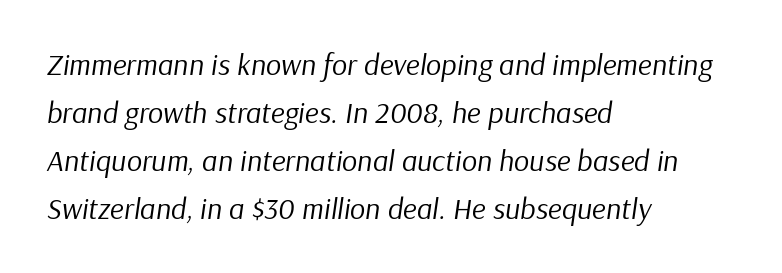
{"italic": "yes", "lean": "right", "slant_degrees": 9, "bold": "no", "weight": "regular", "width": "normal", "stroke_contrast": "low", "x_height": "medium", "monospaced": "no", "underline": "no", "align": "left", "line_spacing": "normal", "line_spacing_ratio": 1.6, "letter_spacing": "normal", "letter_spacing_em": 0.0, "glyph_px": 30}
